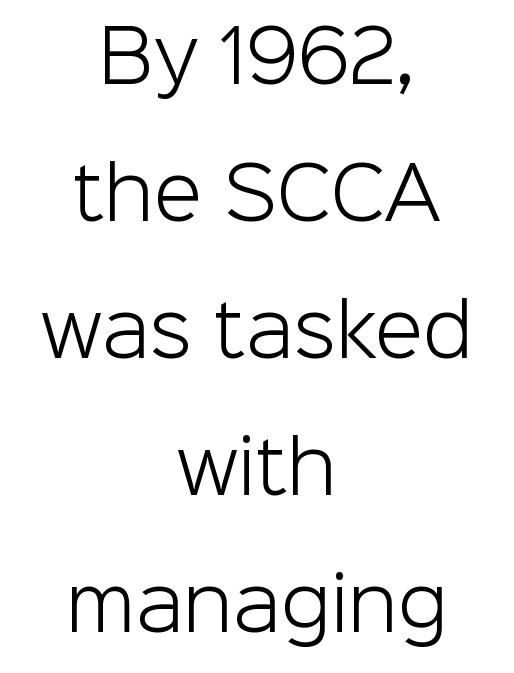
{"serif": "no", "italic": "no", "bold": "no", "weight": "light", "width": "normal", "stroke_contrast": "low", "x_height": "medium", "monospaced": "no", "underline": "no", "align": "center", "line_spacing": "loose", "line_spacing_ratio": 1.93, "letter_spacing": "normal", "letter_spacing_em": 0.0, "glyph_px": 71}
